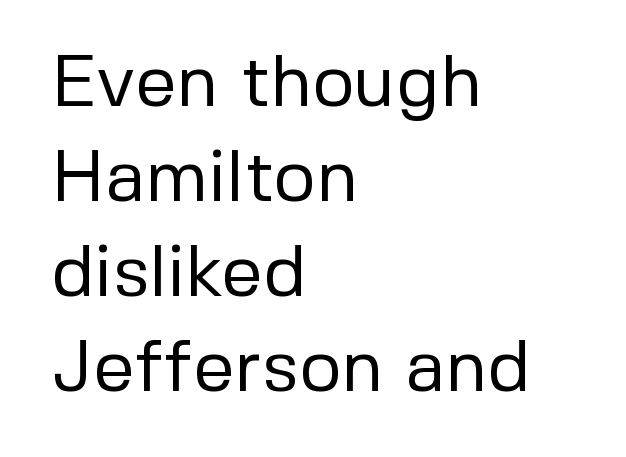
Heaviness? Minimal to ordinary, like unemphasized prose. Short note: letters normally spaced. Proportional: the letters do not fall into vertical columns. Are there feet on the stems? There aren't — it's a sans. Line beginnings align vertically; line endings do not.
